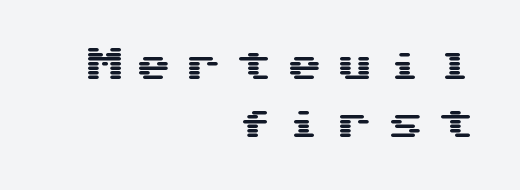
The image shows 36 px wide sans-serif type, upright; set right-aligned, normal line spacing (1.62x), unusually wide letter spacing (+0.4 em), not underlined; medium stroke contrast and a medium x-height.
